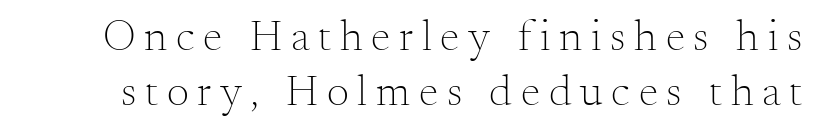
The image shows 44 px light serif type, upright; set normal line spacing (1.26x), unusually wide letter spacing (+0.2 em), not underlined; medium stroke contrast and a small x-height.
